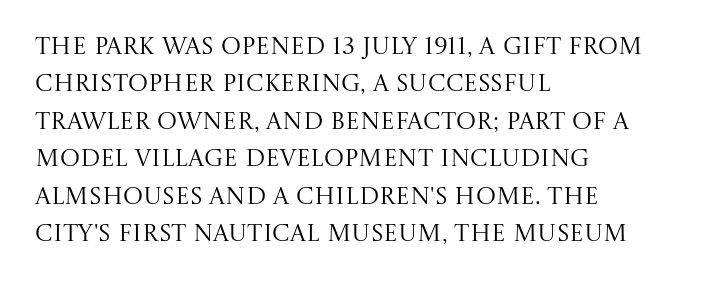
The image shows 24 px text type, upright; set left-aligned, normal line spacing (1.56x), normal letter spacing, not underlined.
